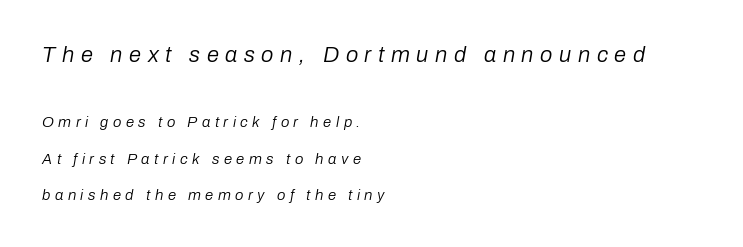
{"italic": "yes", "lean": "right", "slant_degrees": 10, "bold": "no", "underline": "no", "align": "left", "line_spacing": "loose", "line_spacing_ratio": 2.44, "letter_spacing": "wide", "letter_spacing_em": 0.3, "larger_block": "first", "size_ratio": 1.47, "glyph_px": 22}
